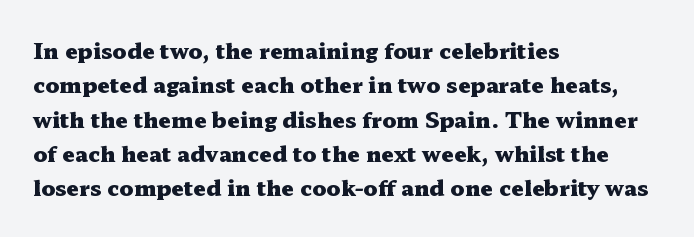
Q: Is the text bold? A: Yes.
Q: Is the text italic (slanted)? A: No, it is upright.
Q: Is the text underlined? A: No.
Q: How is the paragraph aligned? A: Left-aligned.
Q: Is the spacing between letters normal or unusually wide? A: Normal.
Q: Is the spacing between lines tight, normal or loose? A: Normal.
